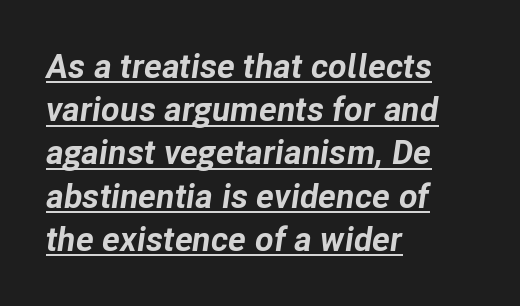
{"italic": "yes", "lean": "right", "slant_degrees": 8, "bold": "yes", "weight": "bold", "width": "normal", "stroke_contrast": "low", "x_height": "medium", "monospaced": "no", "underline": "yes", "align": "left", "line_spacing": "normal", "line_spacing_ratio": 1.27, "letter_spacing": "normal", "letter_spacing_em": 0.0, "glyph_px": 34}
